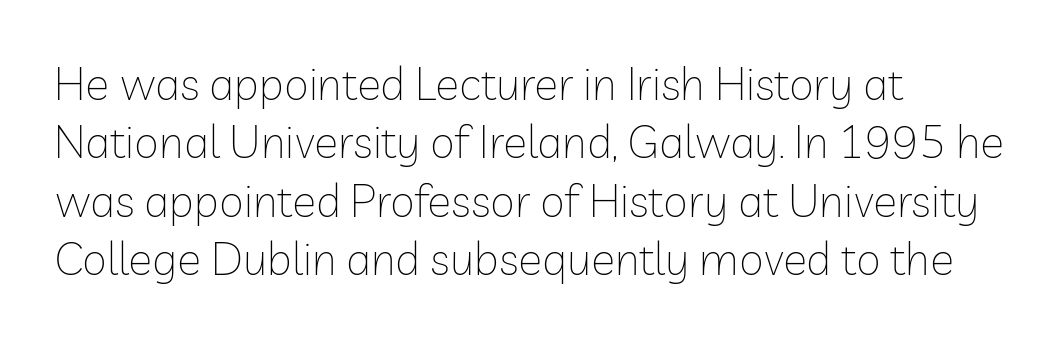
Q: Is the text bold? A: No.
Q: Is the text italic (slanted)? A: No, it is upright.
Q: Is the typeface a serif or a sans-serif typeface? A: Sans-serif.
Q: Is the text underlined? A: No.
Q: How is the paragraph aligned? A: Left-aligned.
Q: Is the spacing between letters normal or unusually wide? A: Normal.
Q: Is the spacing between lines tight, normal or loose? A: Normal.
Q: Width (condensed, normal, or wide)? A: Normal.
Q: Stroke contrast? A: Low.
Q: x-height? A: Medium.
Q: Monospaced? A: No.
